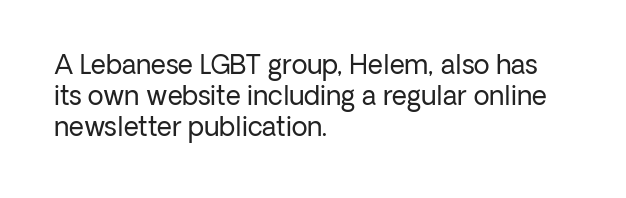
The image shows 26 px text type, upright; set left-aligned, line spacing 1.2x, normal letter spacing, not underlined.
